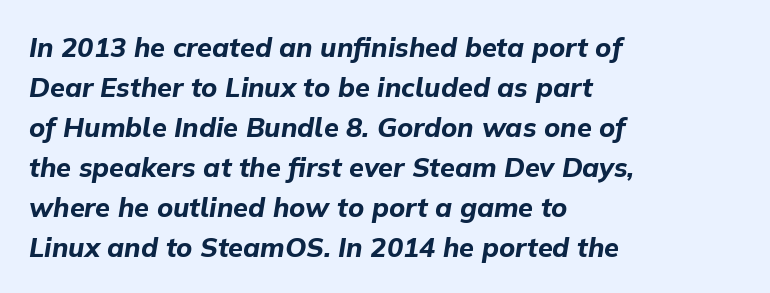
The image shows 27 px bold type, italic (leaning right); set left-aligned, normal line spacing (1.48x), normal letter spacing, not underlined.
